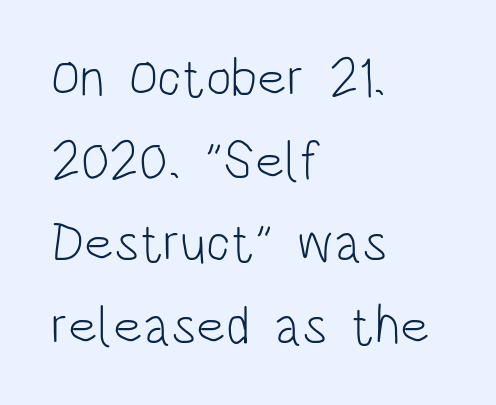
Nothing unusual about the tracking: characters are spaced as the font intends. The font's upright variant was chosen for this text. Look at the bottom of the vertical strokes: they stop flat, with no serifs. Is this a fixed-width face? No — the glyphs have proportional, varying widths. Casual observation: everything's shoved over to the left. Type without underlining.
